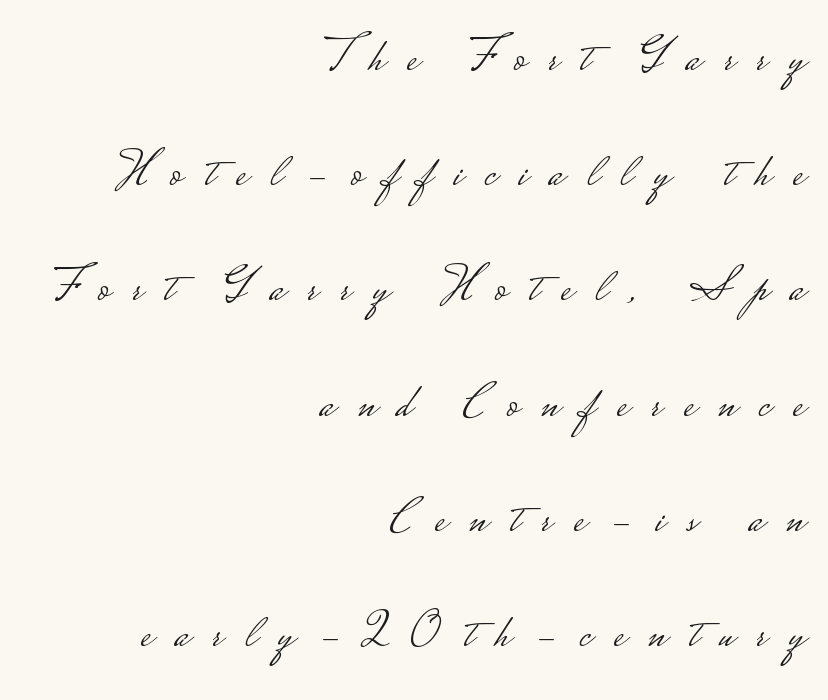
{"serif": "no", "bold": "no", "weight": "light", "width": "wide", "stroke_contrast": "low", "monospaced": "no", "underline": "no", "align": "right", "line_spacing": "loose", "line_spacing_ratio": 2.4, "letter_spacing": "wide", "letter_spacing_em": 0.46, "glyph_px": 48}
